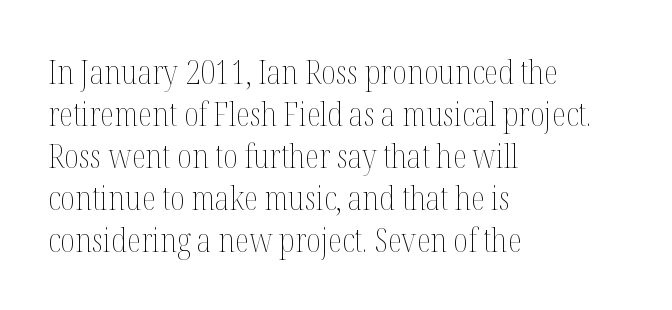
The image shows 33 px thin, condensed type, upright; set left-aligned, normal line spacing (1.27x), normal letter spacing, not underlined; medium stroke contrast and a medium x-height.
